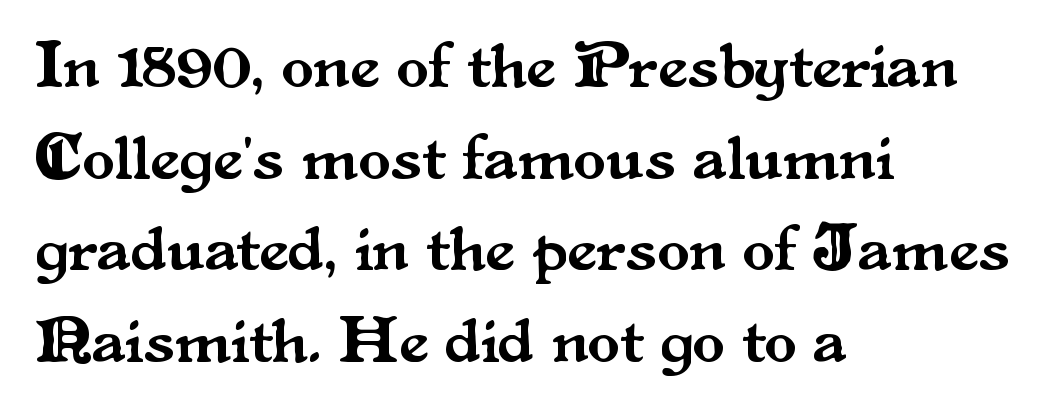
The image shows 66 px serif type, upright; set left-aligned, normal line spacing (1.39x), normal letter spacing, not underlined; medium stroke contrast and a small x-height.
